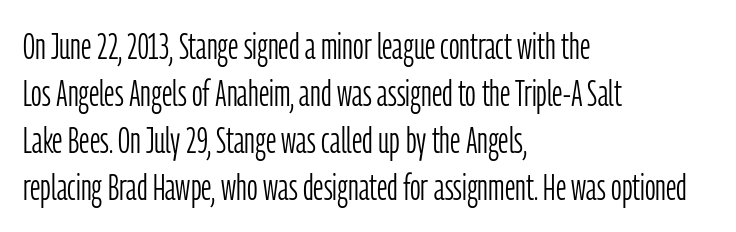
{"serif": "no", "italic": "no", "bold": "no", "weight": "light", "width": "condensed", "stroke_contrast": "low", "x_height": "medium", "monospaced": "no", "underline": "no", "align": "left", "line_spacing": "normal", "line_spacing_ratio": 1.27, "letter_spacing": "normal", "letter_spacing_em": 0.0, "glyph_px": 37}
